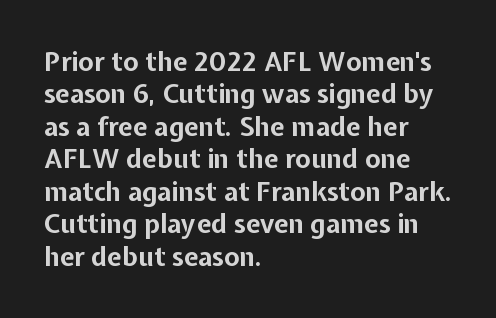
Interline gaps are of average width in this sample. Words float on clear page, feet unadorned. Weight check: bold — yes, fully. These lines were composed using upright roman letters.
